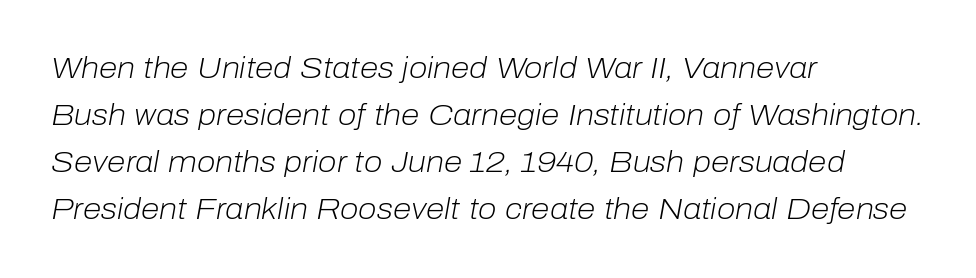
The image shows 30 px light type, italic (leaning right); set left-aligned, normal line spacing (1.57x), normal letter spacing, not underlined; low stroke contrast and a medium x-height.
